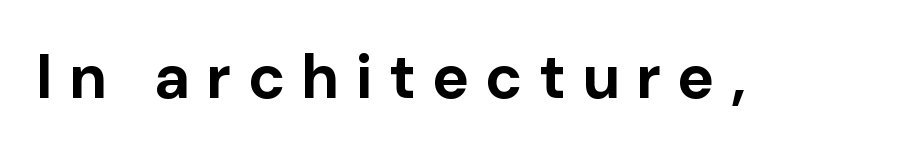
{"serif": "no", "italic": "no", "bold": "yes", "weight": "bold", "width": "normal", "stroke_contrast": "low", "x_height": "medium", "monospaced": "no", "underline": "no", "letter_spacing": "wide", "letter_spacing_em": 0.26, "glyph_px": 62}
